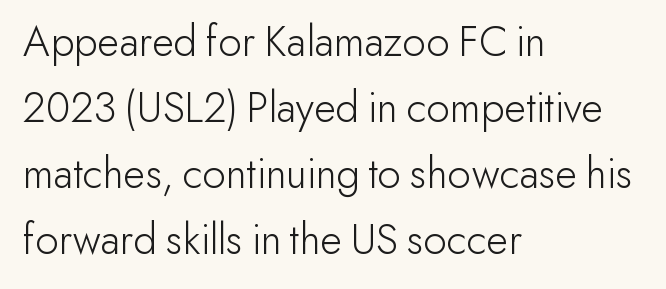
Q: Is the text bold? A: No.
Q: Is the text italic (slanted)? A: No, it is upright.
Q: Is the typeface a serif or a sans-serif typeface? A: Sans-serif.
Q: Is the text underlined? A: No.
Q: How is the paragraph aligned? A: Left-aligned.
Q: Is the spacing between letters normal or unusually wide? A: Normal.
Q: Is the spacing between lines tight, normal or loose? A: Normal.
Q: Width (condensed, normal, or wide)? A: Normal.
Q: Stroke contrast? A: Low.
Q: x-height? A: Small.
Q: Monospaced? A: No.
